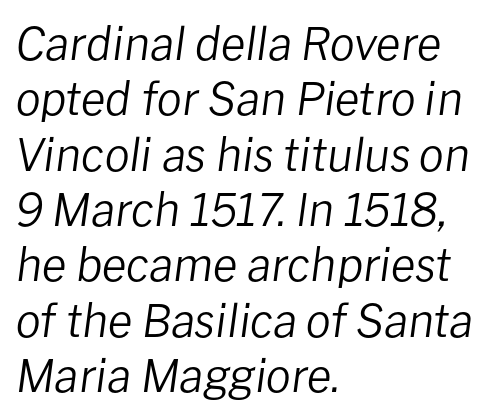
{"italic": "yes", "lean": "right", "slant_degrees": 8, "bold": "no", "weight": "regular", "width": "normal", "stroke_contrast": "low", "x_height": "medium", "monospaced": "no", "underline": "no", "align": "left", "line_spacing_ratio": 1.23, "letter_spacing": "normal", "letter_spacing_em": 0.0, "glyph_px": 45}
